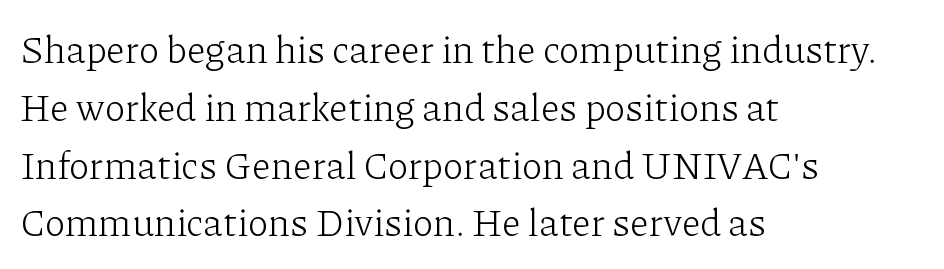
Q: Is the text bold? A: No.
Q: Is the text italic (slanted)? A: No, it is upright.
Q: Is the typeface a serif or a sans-serif typeface? A: Serif.
Q: Is the text underlined? A: No.
Q: How is the paragraph aligned? A: Left-aligned.
Q: Is the spacing between letters normal or unusually wide? A: Normal.
Q: Is the spacing between lines tight, normal or loose? A: Normal.
Q: Width (condensed, normal, or wide)? A: Normal.
Q: Stroke contrast? A: Low.
Q: x-height? A: Medium.
Q: Monospaced? A: No.
